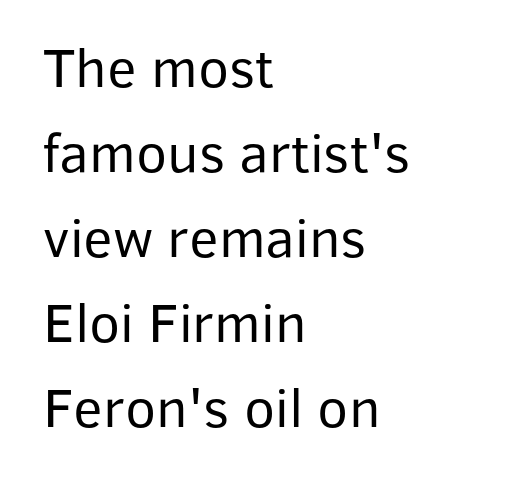
The image shows 57 px regular-weight sans-serif type, upright; set left-aligned, normal line spacing (1.49x), normal letter spacing, not underlined; low stroke contrast and a medium x-height.
